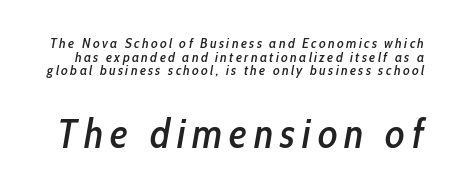
Q: Is the text italic (slanted)? A: Yes, it leans right by about 10 degrees.
Q: Is the text underlined? A: No.
Q: Is the spacing between lines tight, normal or loose? A: Tight.
Q: Which block of text is set in a larger size, the first (top) or the second (bottom)? A: The second (bottom) one.
Q: Width (condensed, normal, or wide)? A: Condensed.
Q: Stroke contrast? A: Low.
Q: x-height? A: Medium.
Q: Monospaced? A: No.
